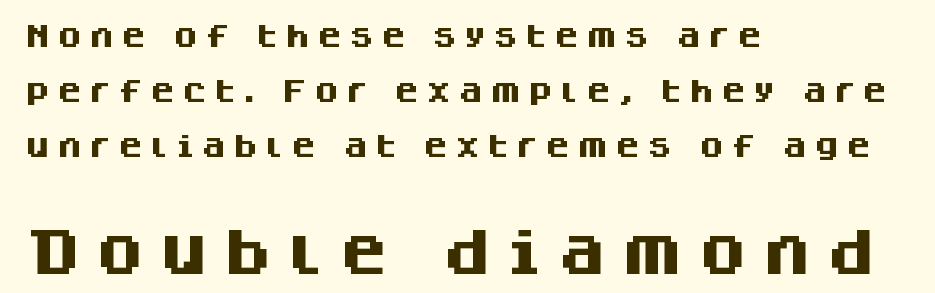
Q: Is the text bold? A: Yes.
Q: Is the text italic (slanted)? A: No, it is upright.
Q: Is the typeface a serif or a sans-serif typeface? A: Sans-serif.
Q: Is the text underlined? A: No.
Q: How is the paragraph aligned? A: Left-aligned.
Q: Is the spacing between letters normal or unusually wide? A: Unusually wide.
Q: Is the spacing between lines tight, normal or loose? A: Loose.
Q: Which block of text is set in a larger size, the first (top) or the second (bottom)? A: The second (bottom) one.
Q: Width (condensed, normal, or wide)? A: Normal.
Q: Stroke contrast? A: Medium.
Q: x-height? A: Large.
Q: Monospaced? A: No.
